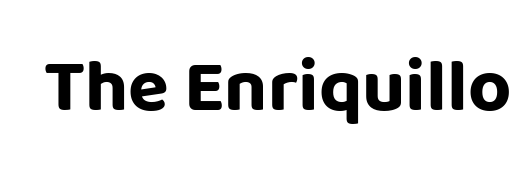
{"serif": "no", "italic": "no", "bold": "yes", "weight": "bold", "width": "normal", "stroke_contrast": "low", "x_height": "large", "monospaced": "no", "underline": "no", "letter_spacing": "normal", "letter_spacing_em": 0.0, "glyph_px": 75}
